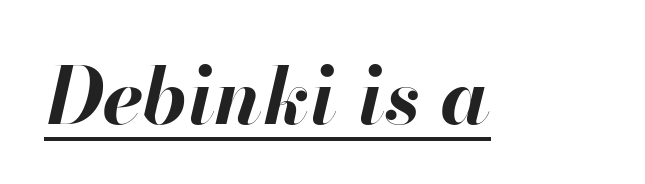
Q: Is the text bold? A: Yes.
Q: Is the text italic (slanted)? A: Yes, it leans right by about 13 degrees.
Q: Is the text underlined? A: Yes.
Q: Is the spacing between letters normal or unusually wide? A: Normal.
Q: Width (condensed, normal, or wide)? A: Normal.
Q: Stroke contrast? A: High.
Q: x-height? A: Small.
Q: Monospaced? A: No.
